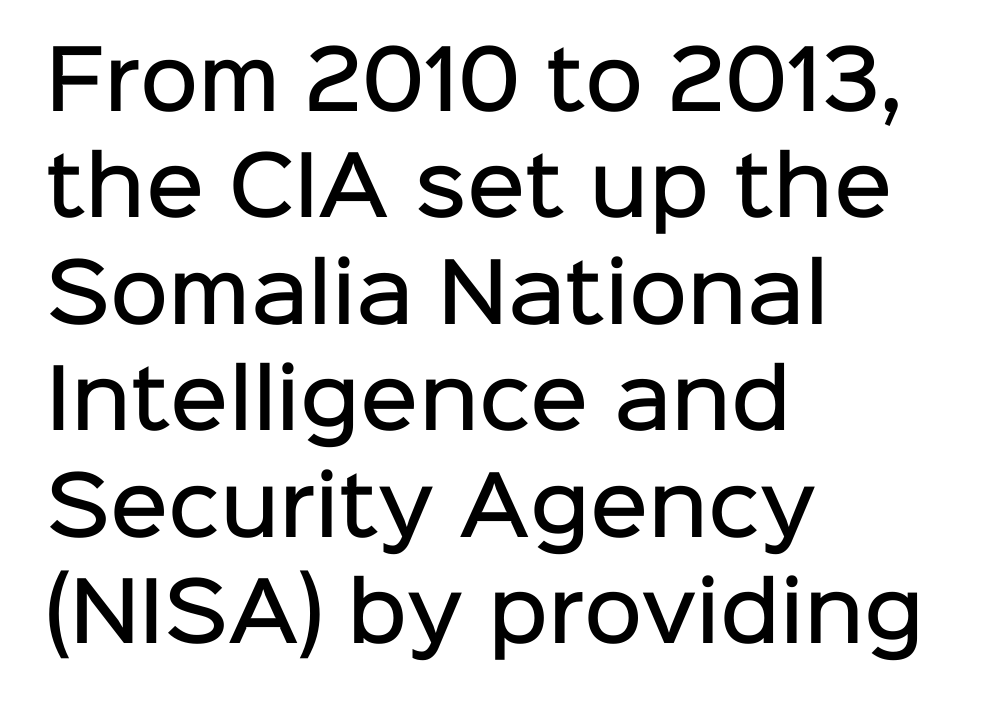
{"serif": "no", "italic": "no", "bold": "semi", "weight": "semibold", "width": "normal", "stroke_contrast": "low", "x_height": "medium", "monospaced": "no", "underline": "no", "align": "left", "line_spacing": "normal", "line_spacing_ratio": 1.33, "letter_spacing": "normal", "letter_spacing_em": 0.0, "glyph_px": 80}
